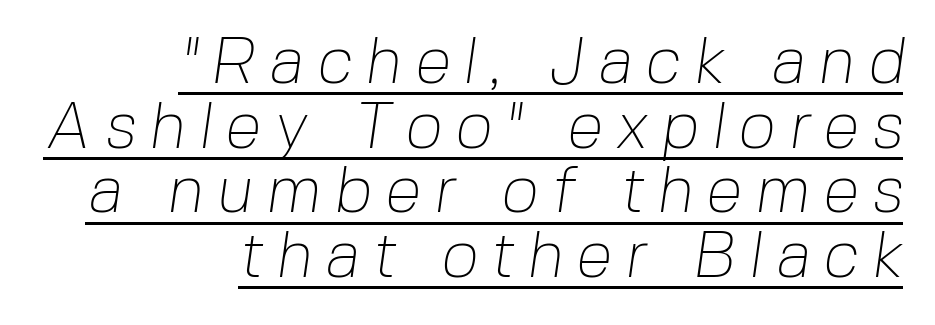
The image shows 66 px thin sans-serif type; set right-aligned, tight line spacing (0.98x), underlined; low stroke contrast and a medium x-height.
